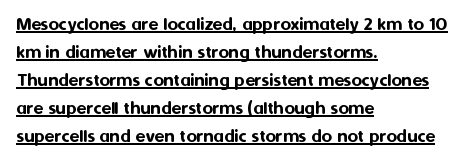
The image shows 20 px text type, upright; set left-aligned, normal line spacing (1.4x), normal letter spacing, underlined.
